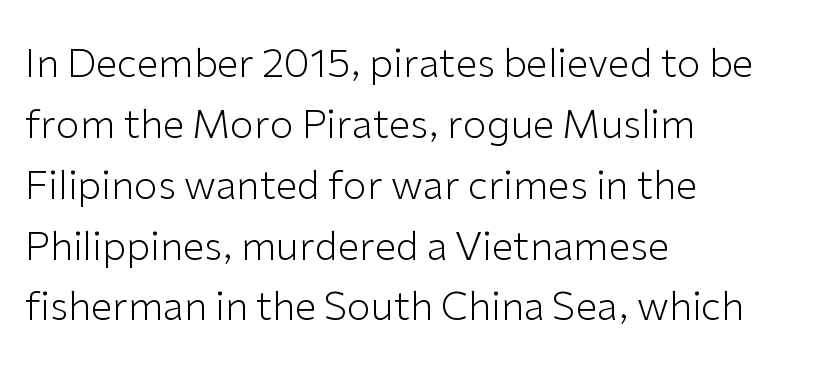
Font category for this specimen: sans-serif. Any mark beneath the type? The region is blank. Compared with a typical body face, this is equally light or lighter still. Each letter keeps its own natural width here, so spacing adapts to shape.
